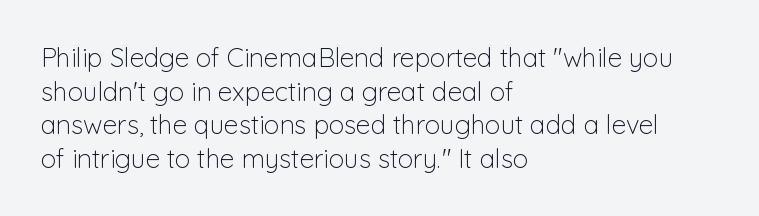
{"italic": "no", "bold": "no", "underline": "no", "align": "left", "line_spacing": "normal", "line_spacing_ratio": 1.29, "letter_spacing": "normal", "letter_spacing_em": 0.0, "glyph_px": 26}
